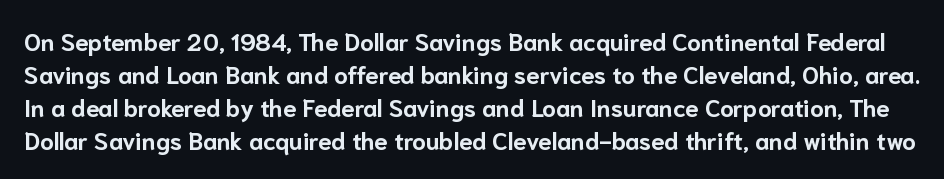
The lettering stays uniformly vertical, giving the passage a roman look. Baseline-to-baseline distance is the conventional proportion of letter height. This rendering features lettering with no underline. Glyph-to-glyph distance matches everyday printed text. Every letter is thick-stroked: bold, no question.
